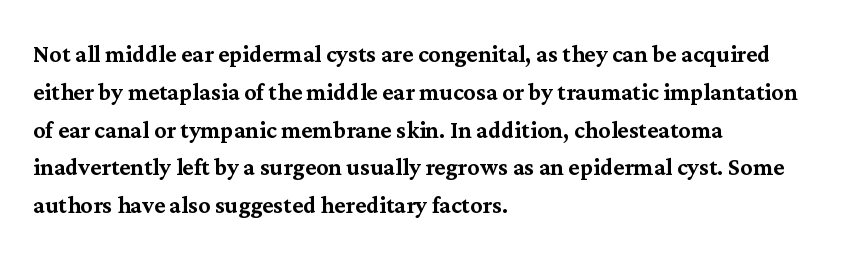
{"serif": "yes", "italic": "no", "width": "normal", "stroke_contrast": "medium", "x_height": "medium", "monospaced": "no", "underline": "no", "align": "left", "line_spacing": "normal", "line_spacing_ratio": 1.26, "letter_spacing": "normal", "letter_spacing_em": 0.0, "glyph_px": 30}
